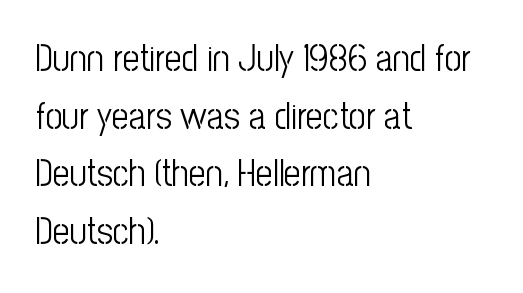
The image shows 37 px light, condensed sans-serif type, upright; set left-aligned, normal line spacing (1.56x), normal letter spacing, not underlined; low stroke contrast and a medium x-height.
